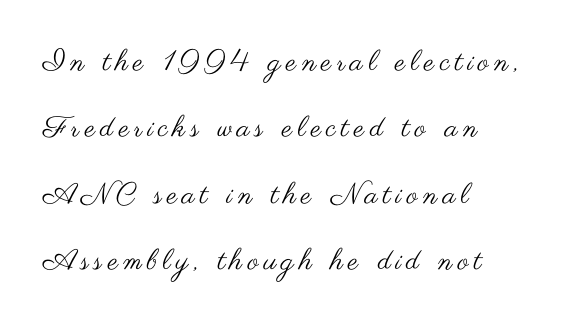
The image shows 29 px regular-weight, wide sans-serif type; set left-aligned, loose line spacing (2.29x), not underlined; medium stroke contrast and a small x-height.
